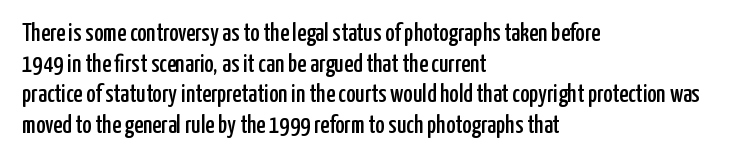
{"italic": "no", "underline": "no", "align": "left", "line_spacing_ratio": 1.23, "letter_spacing": "normal", "letter_spacing_em": 0.0, "glyph_px": 25}
